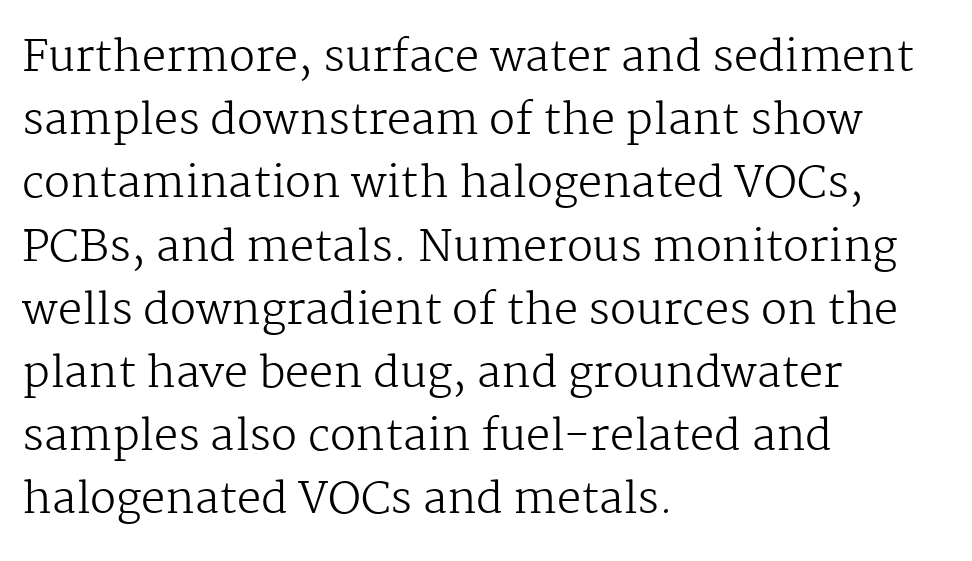
Q: Is the text bold? A: No.
Q: Is the text italic (slanted)? A: No, it is upright.
Q: Is the typeface a serif or a sans-serif typeface? A: Serif.
Q: Is the text underlined? A: No.
Q: How is the paragraph aligned? A: Left-aligned.
Q: Is the spacing between letters normal or unusually wide? A: Normal.
Q: Is the spacing between lines tight, normal or loose? A: Normal.
Q: Width (condensed, normal, or wide)? A: Normal.
Q: Stroke contrast? A: Medium.
Q: x-height? A: Medium.
Q: Monospaced? A: No.
